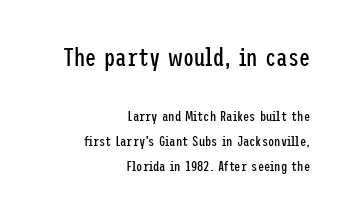
The image shows 25 px text type, upright; set right-aligned, line spacing 1.8x, normal letter spacing, not underlined; the first (top) block is 1.79x larger.
